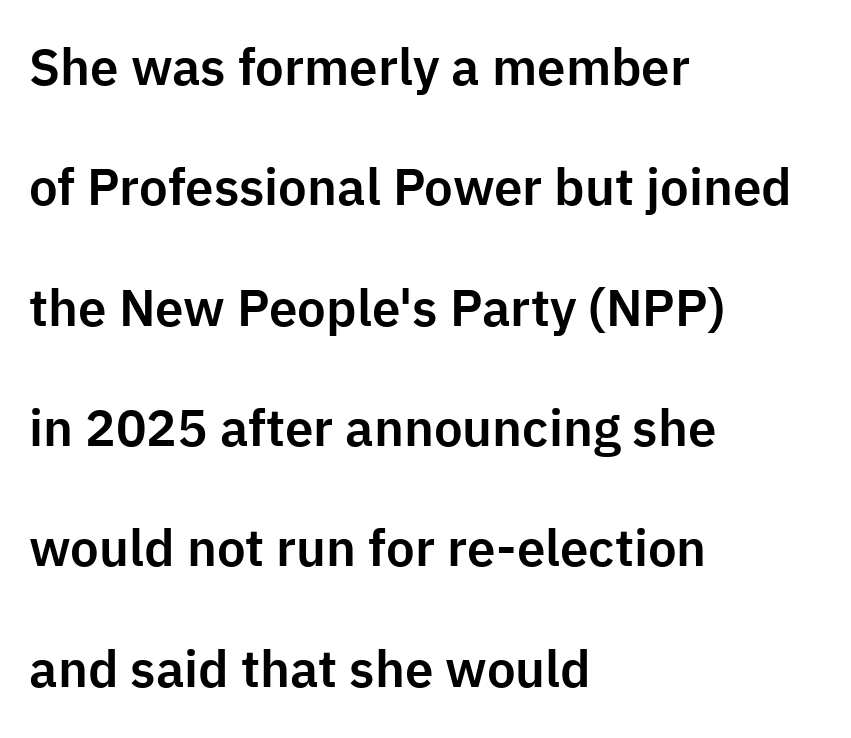
{"serif": "no", "italic": "no", "width": "normal", "stroke_contrast": "low", "x_height": "medium", "monospaced": "no", "underline": "no", "align": "left", "line_spacing": "loose", "line_spacing_ratio": 2.36, "letter_spacing": "normal", "letter_spacing_em": 0.0, "glyph_px": 51}
